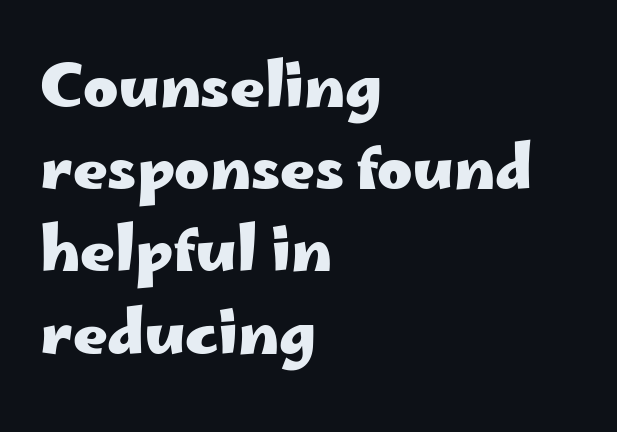
Characters remain perfectly vertical along every line. Does the type have serifs? No, each stem ends abruptly. Each line starts at the same left margin while the right side varies. Proportional: the letters do not fall into vertical columns.
